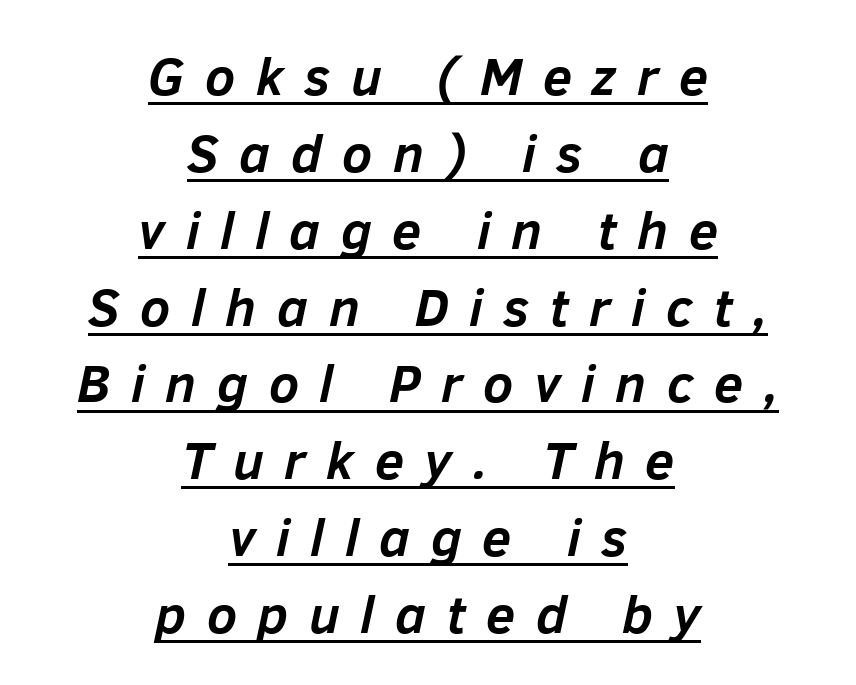
Students, observe the line beneath the letters — that is underlining. Stroke thickness is high; the sample reads as a true bold. The rag falls on both sides of this text block equally. The font's italic variant was chosen for this text. The horizontal fit of the characters is loose and conspicuously gappy.
